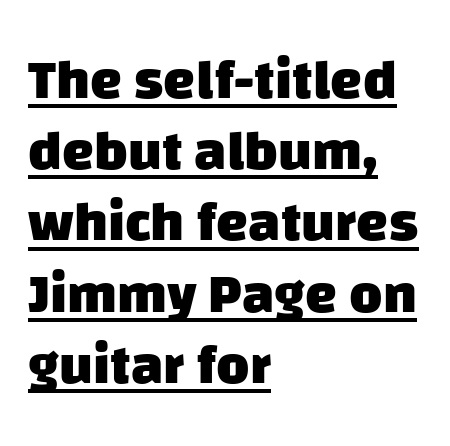
The image shows 57 px heavy sans-serif type; set left-aligned, normal line spacing (1.25x), normal letter spacing, underlined; low stroke contrast and a large x-height.
